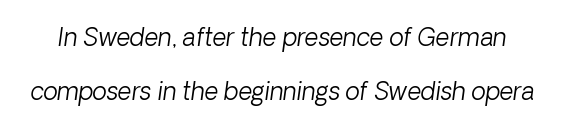
Q: Is the text bold? A: No.
Q: Is the text italic (slanted)? A: Yes, it leans right by about 8 degrees.
Q: Is the text underlined? A: No.
Q: Is the spacing between letters normal or unusually wide? A: Normal.
Q: Is the spacing between lines tight, normal or loose? A: Loose.
